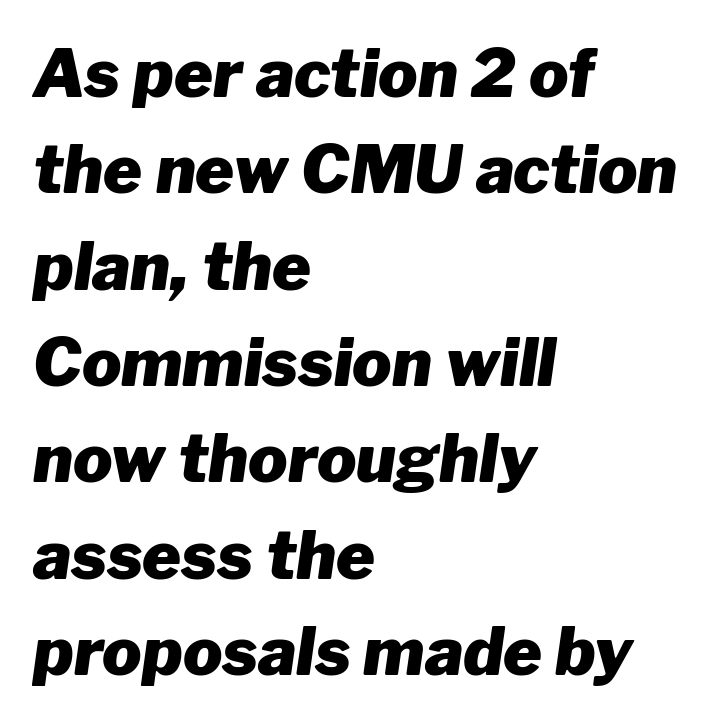
A typesetter would call this proportional, since set widths differ per character. Does the lettering tilt? It does — this is italic. Layout note: lines flush left. Chunky letters — that's bold for sure. The passage shown stacks its lines at a standard gap. The letters sit at their default tracking, neither squeezed nor spread.
